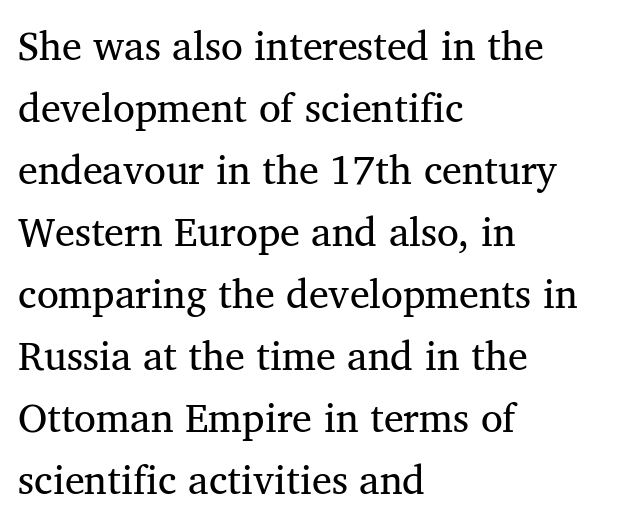
Any mark beneath the type? The region is blank. Rows of type keep a routine distance in the vertical direction. Do the characters align in a grid? No, the font is proportional. Horizontal alignment here is leftward, the default for most running prose. Each letter's strokes conclude with small projecting serifs. Is the type heavy? It reads as light-to-regular instead.
